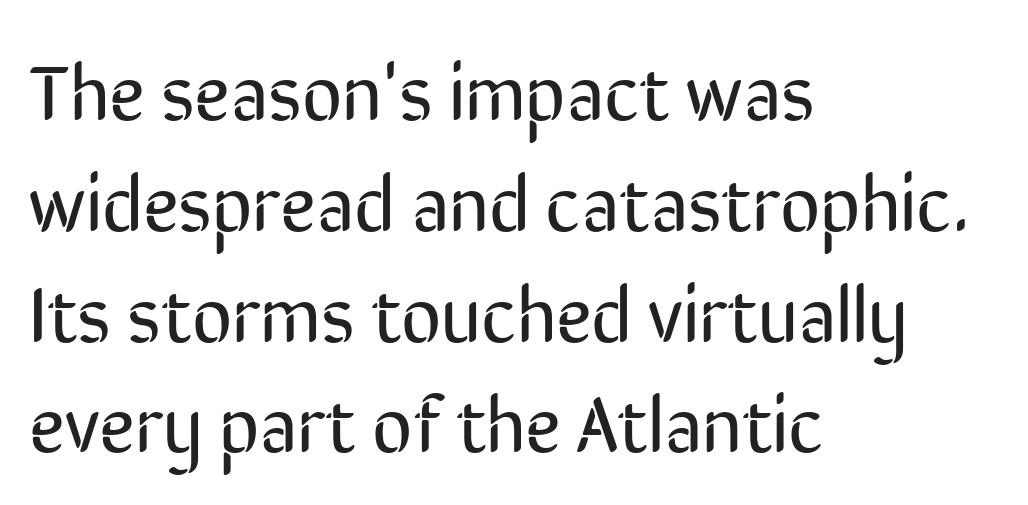
Q: Is the text bold? A: No.
Q: Is the text italic (slanted)? A: No, it is upright.
Q: Is the typeface a serif or a sans-serif typeface? A: Sans-serif.
Q: Is the text underlined? A: No.
Q: How is the paragraph aligned? A: Left-aligned.
Q: Is the spacing between letters normal or unusually wide? A: Normal.
Q: Is the spacing between lines tight, normal or loose? A: Normal.
Q: Width (condensed, normal, or wide)? A: Condensed.
Q: Stroke contrast? A: Low.
Q: x-height? A: Medium.
Q: Monospaced? A: No.
